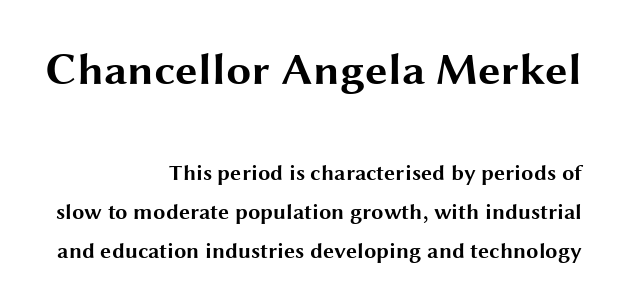
The image shows 45 px bold, wide sans-serif type, upright; set right-aligned, line spacing 1.79x, normal letter spacing, not underlined; the first (top) block is 2.05x larger; medium stroke contrast and a medium x-height.
